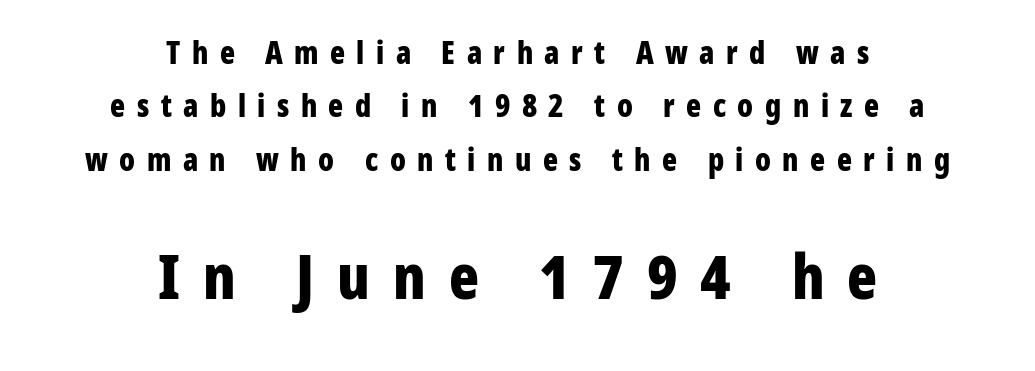
The image shows 62 px bold, condensed sans-serif type, upright; set centered, line spacing 1.72x, unusually wide letter spacing (+0.37 em), not underlined; the second (bottom) block is 2.0x larger; low stroke contrast and a medium x-height.
